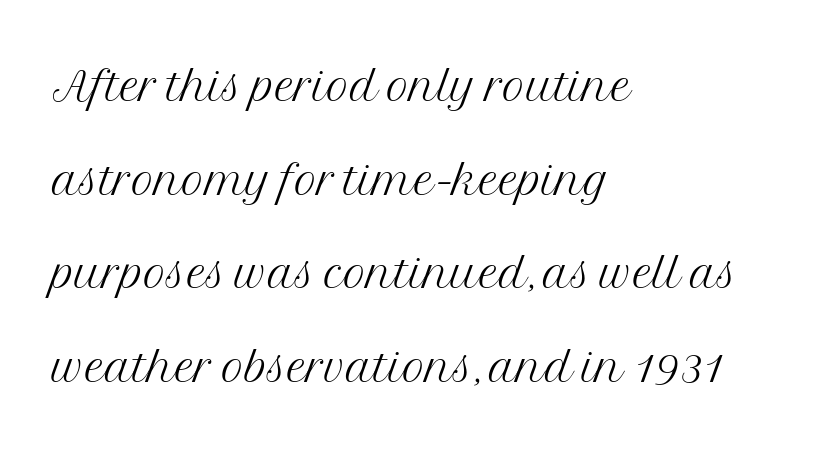
Q: Is the text bold? A: No.
Q: Is the text italic (slanted)? A: Yes.
Q: Is the typeface a serif or a sans-serif typeface? A: Serif.
Q: Is the text underlined? A: No.
Q: How is the paragraph aligned? A: Left-aligned.
Q: Is the spacing between letters normal or unusually wide? A: Normal.
Q: Is the spacing between lines tight, normal or loose? A: Normal.
Q: Width (condensed, normal, or wide)? A: Normal.
Q: Stroke contrast? A: Medium.
Q: x-height? A: Medium.
Q: Monospaced? A: No.
